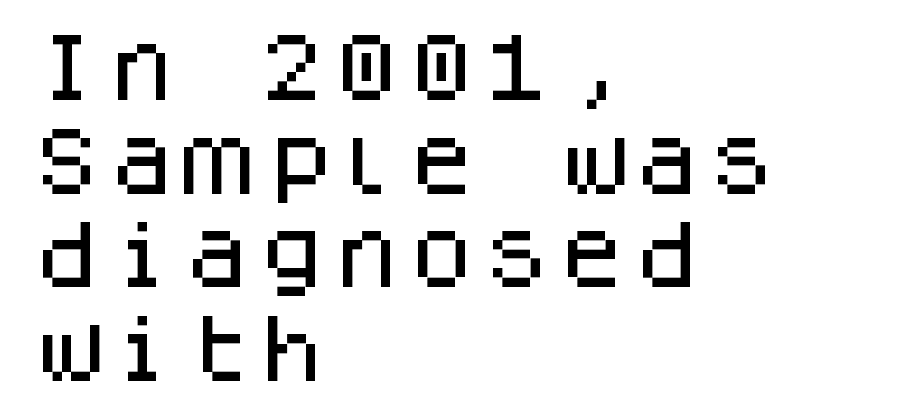
Q: Is the text italic (slanted)? A: No, it is upright.
Q: Is the typeface a serif or a sans-serif typeface? A: Sans-serif.
Q: Is the text underlined? A: No.
Q: How is the paragraph aligned? A: Left-aligned.
Q: Is the spacing between letters normal or unusually wide? A: Normal.
Q: Is the spacing between lines tight, normal or loose? A: Normal.
Q: Width (condensed, normal, or wide)? A: Normal.
Q: Stroke contrast? A: Low.
Q: x-height? A: Large.
Q: Monospaced? A: Yes.
